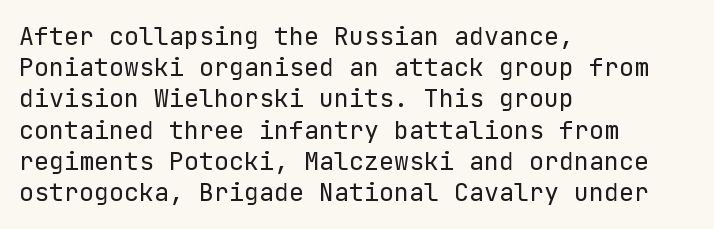
Q: Is the text bold? A: No.
Q: Is the text italic (slanted)? A: No, it is upright.
Q: Is the text underlined? A: No.
Q: How is the paragraph aligned? A: Left-aligned.
Q: Is the spacing between letters normal or unusually wide? A: Normal.
Q: Is the spacing between lines tight, normal or loose? A: Normal.
